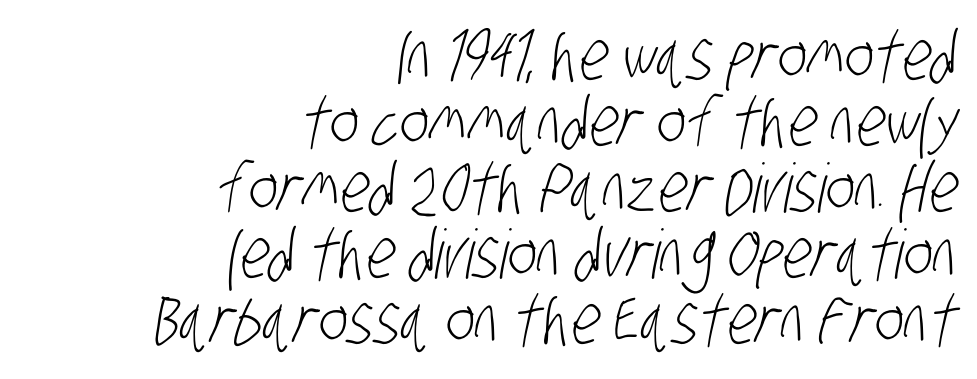
This rendering features lettering with no underline. These glyphs show unthickened strokes, regular width or finer. The text block is weighted toward the right margin, trailing off unevenly leftward. How are the letters spaced? Ordinarily, with no added tracking.
